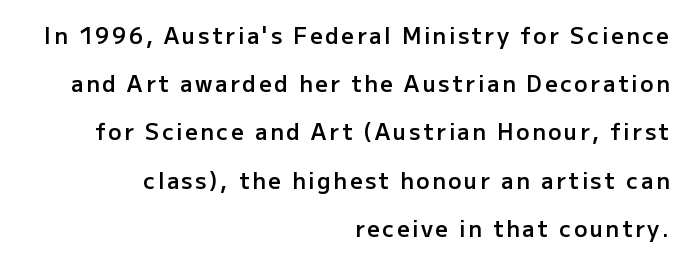
Q: Is the text bold? A: Semi-bold.
Q: Is the text italic (slanted)? A: No, it is upright.
Q: Is the text underlined? A: No.
Q: How is the paragraph aligned? A: Right-aligned.
Q: Is the spacing between lines tight, normal or loose? A: Loose.
